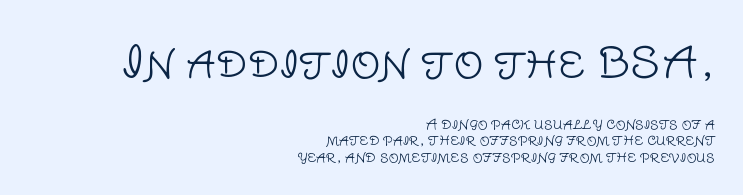
The image shows 42 px light sans-serif type; set right-aligned, line spacing 1.19x, normal letter spacing, not underlined; the first (top) block is 3.0x larger; low stroke contrast and a large x-height.
